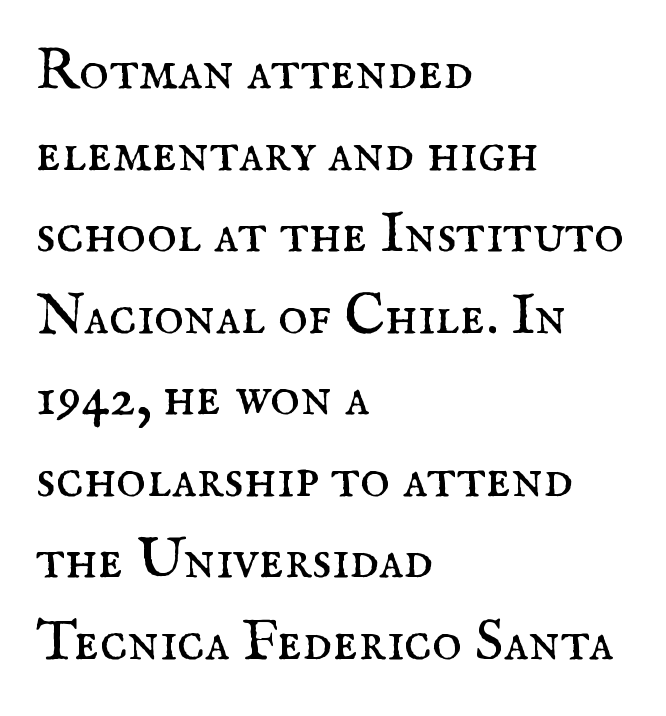
The image shows 57 px regular-weight serif type, upright; set left-aligned, normal line spacing (1.43x), normal letter spacing, not underlined; medium stroke contrast and a small x-height.
